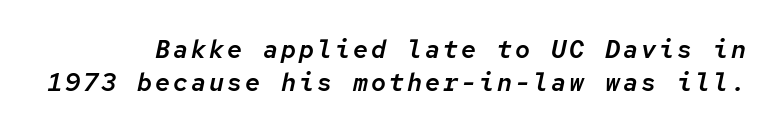
{"italic": "yes", "lean": "right", "slant_degrees": 12, "underline": "no", "line_spacing": "normal", "line_spacing_ratio": 1.34, "glyph_px": 25}
